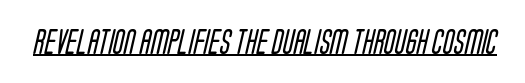
Q: Is the text bold? A: No.
Q: Is the text underlined? A: Yes.
Q: Is the spacing between letters normal or unusually wide? A: Normal.
